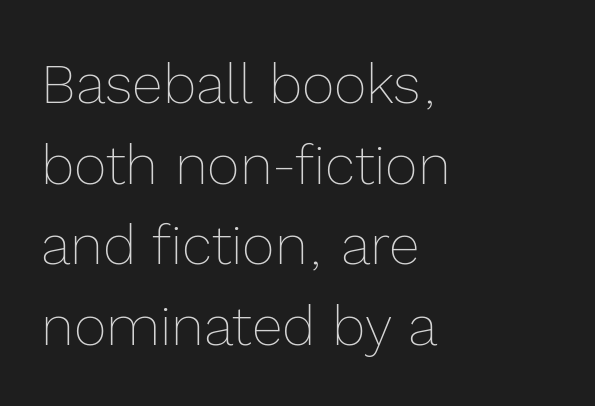
Upright lettering throughout. Bold? No — there's no thickening of the strokes. This rendering uses left alignment, leaving the right contour irregular. Leading: standard.
